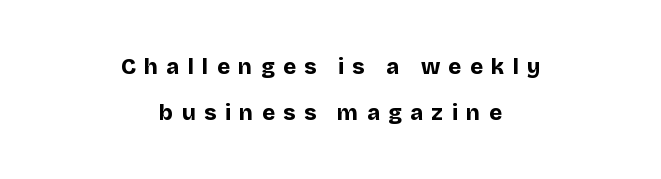
The image shows 22 px bold type, upright; set centered, loose line spacing (2.07x), unusually wide letter spacing (+0.38 em), not underlined.
